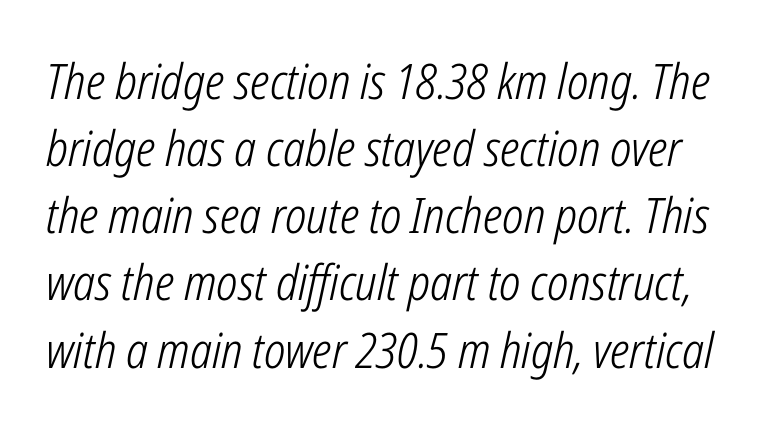
{"italic": "yes", "lean": "right", "slant_degrees": 12, "bold": "no", "weight": "light", "width": "condensed", "stroke_contrast": "low", "x_height": "medium", "monospaced": "no", "underline": "no", "line_spacing": "normal", "line_spacing_ratio": 1.37, "letter_spacing": "normal", "letter_spacing_em": 0.0, "glyph_px": 49}
